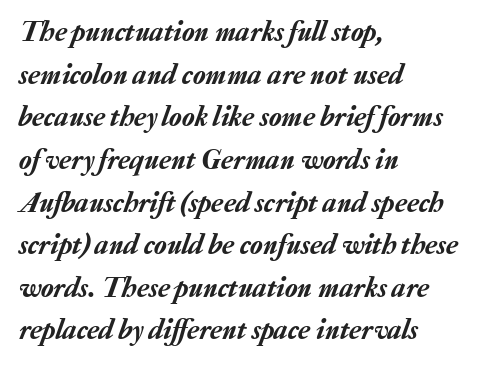
Q: Is the text italic (slanted)? A: Yes, it leans right by about 20 degrees.
Q: Is the text underlined? A: No.
Q: How is the paragraph aligned? A: Left-aligned.
Q: Is the spacing between letters normal or unusually wide? A: Normal.
Q: Is the spacing between lines tight, normal or loose? A: Normal.
Q: Width (condensed, normal, or wide)? A: Normal.
Q: Stroke contrast? A: Low.
Q: x-height? A: Medium.
Q: Monospaced? A: No.
